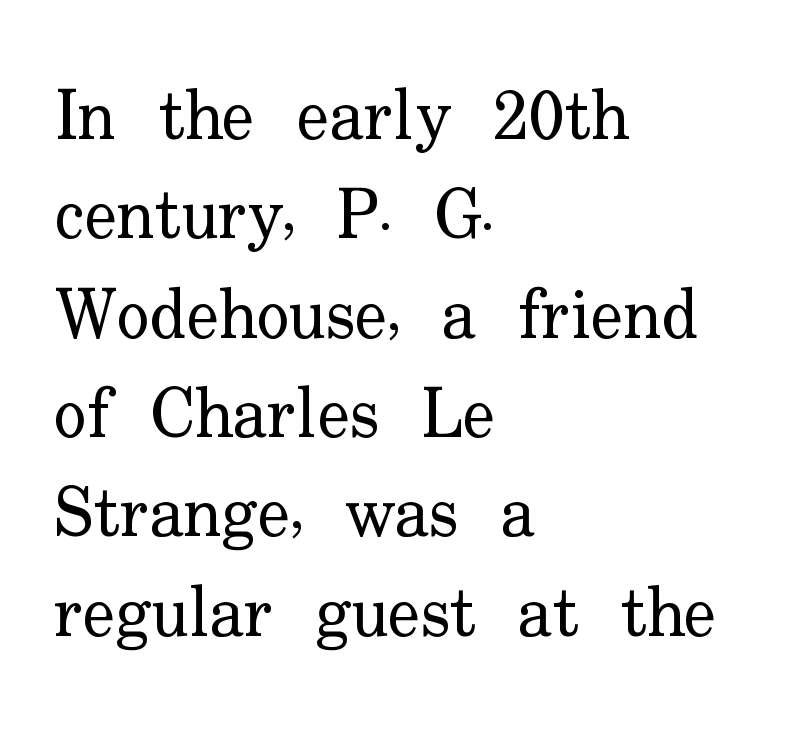
Q: Is the text bold? A: No.
Q: Is the text italic (slanted)? A: No, it is upright.
Q: Is the typeface a serif or a sans-serif typeface? A: Serif.
Q: Is the text underlined? A: No.
Q: How is the paragraph aligned? A: Left-aligned.
Q: Is the spacing between letters normal or unusually wide? A: Normal.
Q: Is the spacing between lines tight, normal or loose? A: Normal.
Q: Width (condensed, normal, or wide)? A: Normal.
Q: Stroke contrast? A: Low.
Q: x-height? A: Small.
Q: Monospaced? A: No.
